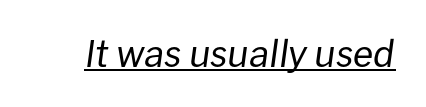
Q: Is the text bold? A: No.
Q: Is the text italic (slanted)? A: Yes, it leans right by about 8 degrees.
Q: Is the text underlined? A: Yes.
Q: Is the spacing between letters normal or unusually wide? A: Normal.
Q: Width (condensed, normal, or wide)? A: Normal.
Q: Stroke contrast? A: Low.
Q: x-height? A: Medium.
Q: Monospaced? A: No.
